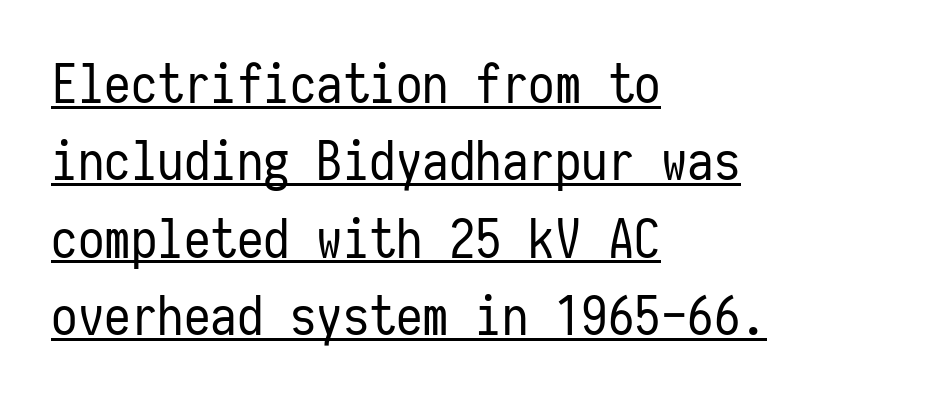
Honestly, the letter spacing is just normal — you wouldn't notice it. The rendering anchors every line to the left-hand side. The typesetting does not lean heavy: it is not bold. Stroke terminals: plain, sans-serif. Fixed-width glyphs throughout — classic coding-font behaviour. Posture: upright roman.
